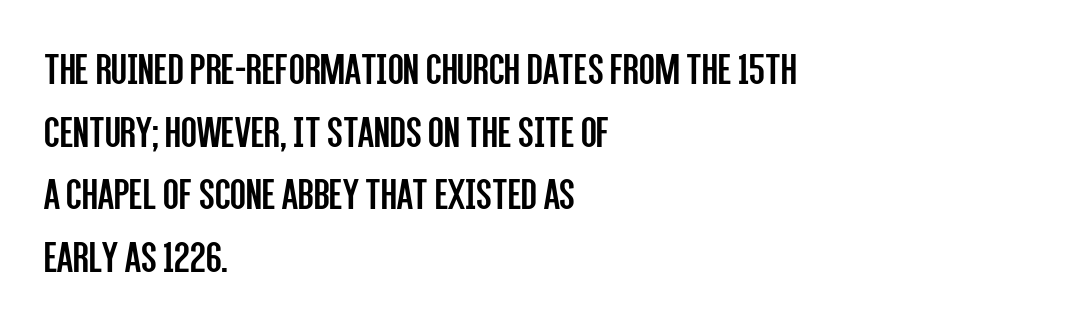
Q: Is the text bold? A: No.
Q: Is the text italic (slanted)? A: No, it is upright.
Q: Is the typeface a serif or a sans-serif typeface? A: Sans-serif.
Q: Is the text underlined? A: No.
Q: How is the paragraph aligned? A: Left-aligned.
Q: Is the spacing between letters normal or unusually wide? A: Normal.
Q: Is the spacing between lines tight, normal or loose? A: Normal.
Q: Width (condensed, normal, or wide)? A: Condensed.
Q: Stroke contrast? A: Low.
Q: x-height? A: Large.
Q: Monospaced? A: No.
